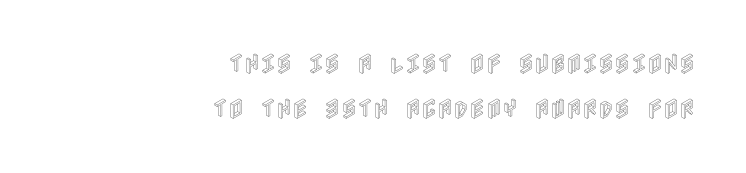
Q: Is the text italic (slanted)? A: No, it is upright.
Q: Is the text underlined? A: No.
Q: How is the paragraph aligned? A: Right-aligned.
Q: Is the spacing between letters normal or unusually wide? A: Normal.
Q: Is the spacing between lines tight, normal or loose? A: Loose.
